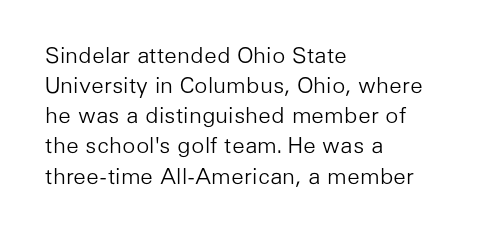
The letterforms sit shoulder to shoulder at normal distance. The space directly below the letters is spotless. Counters stay open thanks to moderate or lighter strokes. The vertical gap from one line to the next is medium. Ascenders rise straight up at ninety degrees. The ragged edge is on the right, which tells us the setting is flush left.
